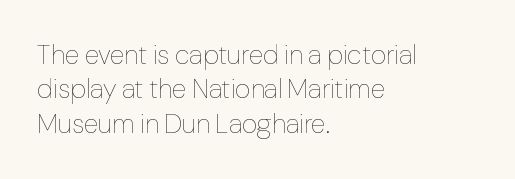
The letterforms sit at book weight or below. Honestly, the letter spacing is just normal — you wouldn't notice it. The type sits square on the baseline with zero lean. Unmarked baselines from the first word to the last. The text block is weighted toward the left margin, trailing off unevenly rightward. The designer left line spacing at the default.
